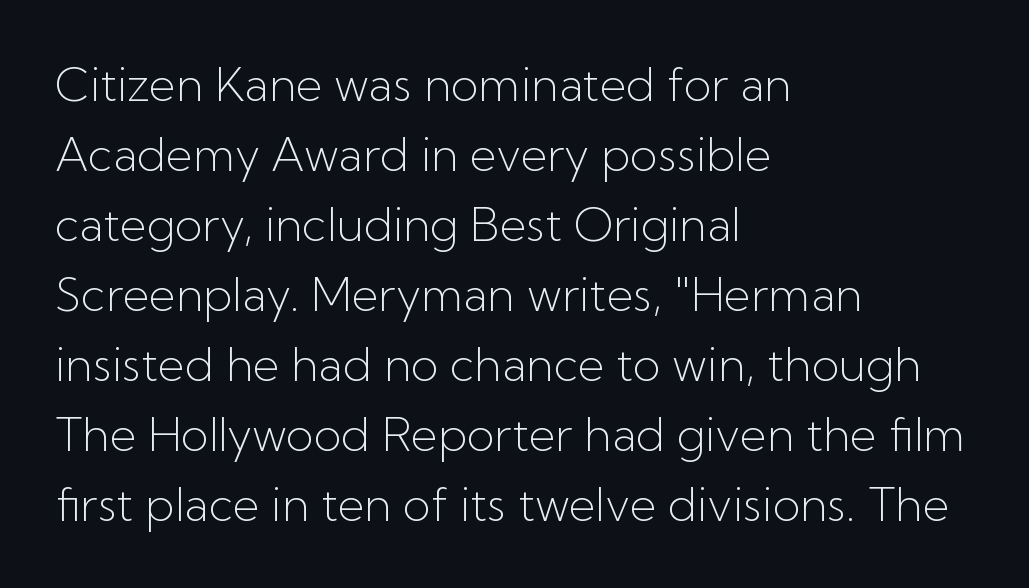
{"serif": "no", "italic": "no", "bold": "no", "weight": "light", "width": "normal", "stroke_contrast": "low", "x_height": "medium", "monospaced": "no", "underline": "no", "align": "left", "line_spacing": "normal", "line_spacing_ratio": 1.52, "letter_spacing": "normal", "letter_spacing_em": 0.0, "glyph_px": 46}
